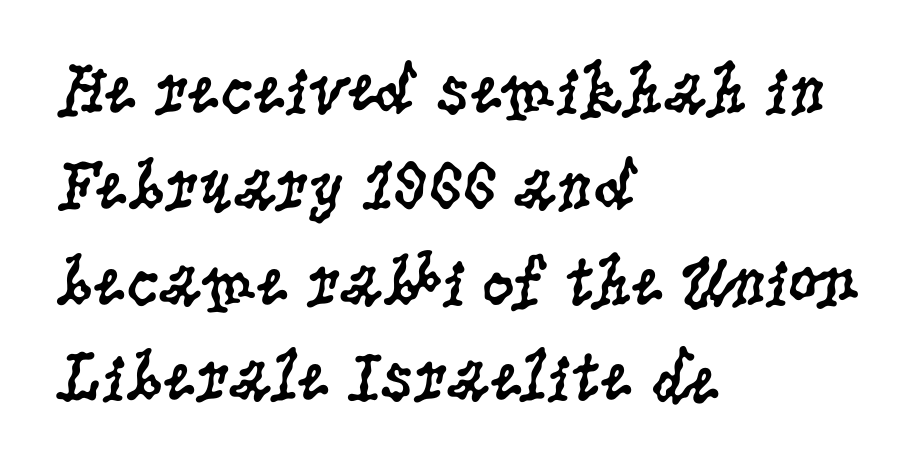
In terms of letterspacing, this is plain default setting. Leading matches the norm, producing a regular column. The lines in this sample share a left origin and differ only in where they stop. Weight class: somewhere from thin through regular.
